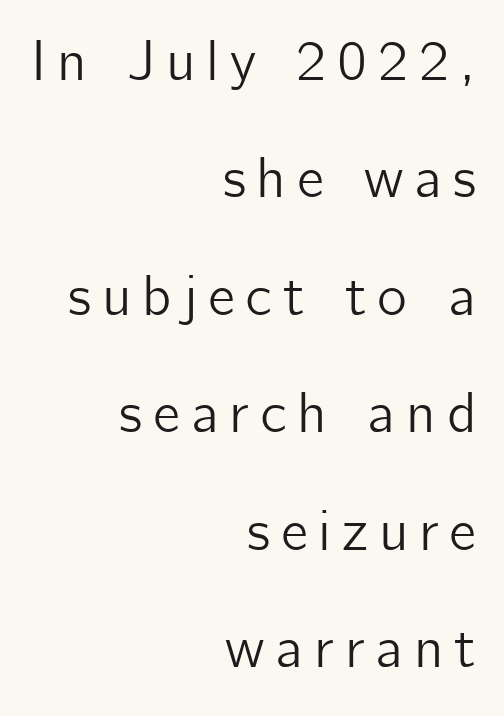
The image shows 57 px sans-serif type, upright; set right-aligned, loose line spacing (2.06x), not underlined; low stroke contrast and a medium x-height.
